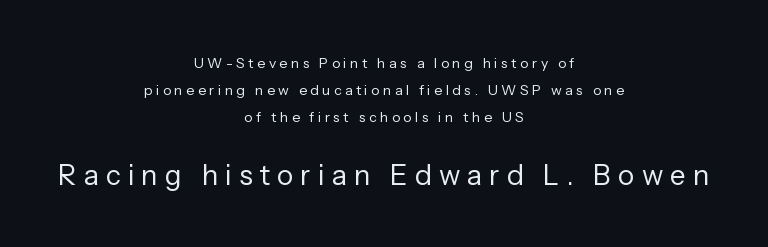
{"serif": "no", "italic": "no", "bold": "no", "weight": "regular", "width": "normal", "stroke_contrast": "low", "x_height": "medium", "monospaced": "no", "underline": "no", "align": "center", "line_spacing": "loose", "line_spacing_ratio": 1.92, "letter_spacing": "wide", "letter_spacing_em": 0.25, "larger_block": "second", "size_ratio": 2.0, "glyph_px": 28}
